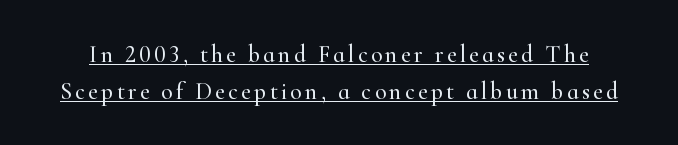
{"italic": "no", "underline": "yes", "line_spacing": "normal", "line_spacing_ratio": 1.54, "glyph_px": 24}
